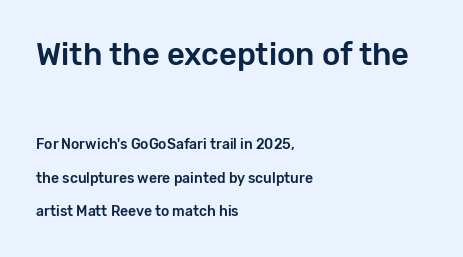
{"serif": "no", "italic": "no", "width": "normal", "stroke_contrast": "low", "x_height": "medium", "monospaced": "no", "underline": "no", "align": "left", "line_spacing": "loose", "line_spacing_ratio": 2.4, "letter_spacing": "normal", "letter_spacing_em": 0.0, "larger_block": "first", "size_ratio": 2.21, "glyph_px": 31}
